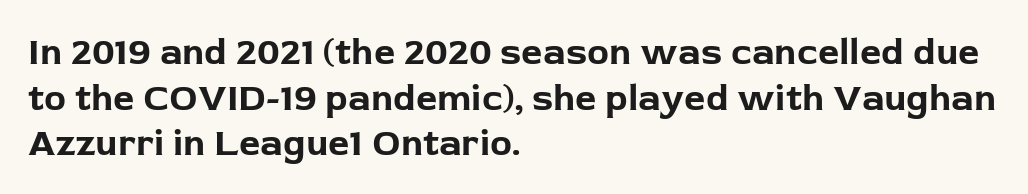
Quick note: underline off. Students, this is bold: see how much ink each stroke carries. These lines are rendered in a variable-pitch font. The letters stand straight up with perfectly vertical stems. This rendering employs a face without finishing strokes, i.e., a sans-serif.
